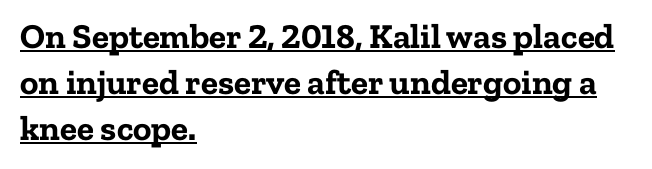
{"serif": "yes", "italic": "no", "bold": "yes", "weight": "bold", "width": "normal", "stroke_contrast": "low", "x_height": "medium", "monospaced": "no", "underline": "yes", "align": "left", "line_spacing": "normal", "line_spacing_ratio": 1.32, "letter_spacing": "normal", "letter_spacing_em": 0.0, "glyph_px": 35}
